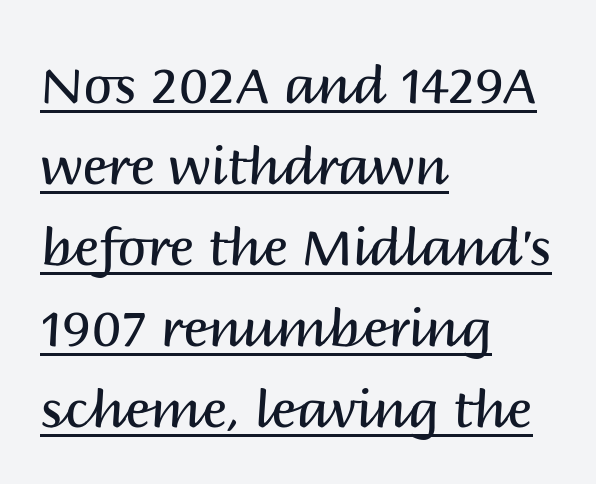
The image shows 52 px regular-weight sans-serif type; set left-aligned, normal line spacing (1.56x), normal letter spacing, underlined; medium stroke contrast and a large x-height.
